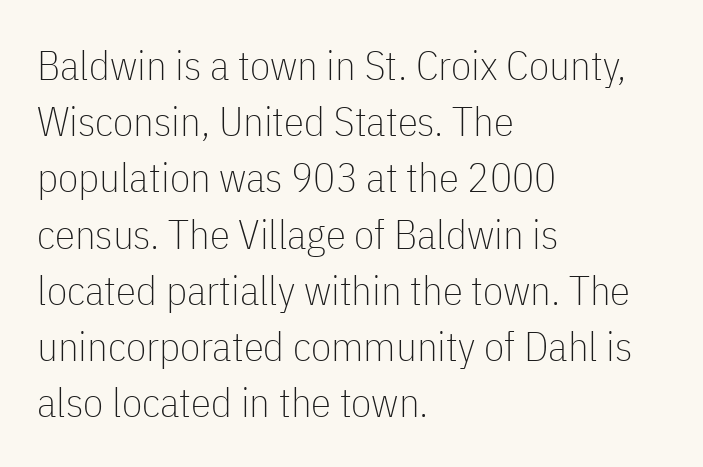
Looks like regular typesetting: each glyph gets only the width it needs. The typeface has the unassuming heft of standard copy or less. The type sits square on the baseline with zero lean. A student would call this left alignment; a typographer would say flush left, rag right. Compared with typical paragraphs, the rows here are spaced about the same.
